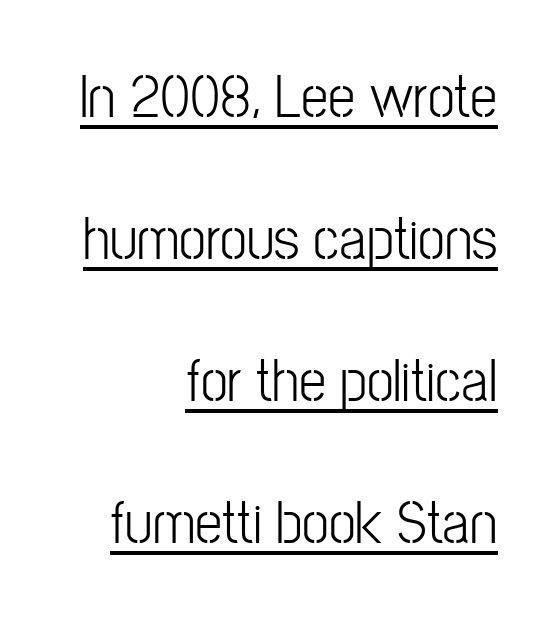
Short and long lines alike share a common ending point at right. It's the straight-up-and-down kind of type. Leading: increased. Somebody hit Ctrl+U on this one — the words are underlined. Note the varied advance widths — an 'i' is clearly narrower than an 'm'. Tracking here is standard; glyphs follow each other at the usual distance.
